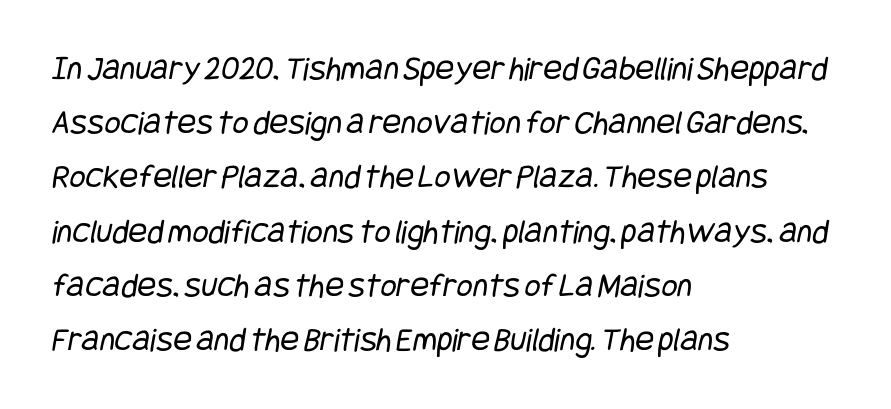
{"serif": "no", "bold": "no", "weight": "regular", "width": "condensed", "stroke_contrast": "low", "x_height": "large", "underline": "no", "align": "left", "line_spacing": "normal", "line_spacing_ratio": 1.55, "letter_spacing": "normal", "letter_spacing_em": 0.0, "glyph_px": 35}
